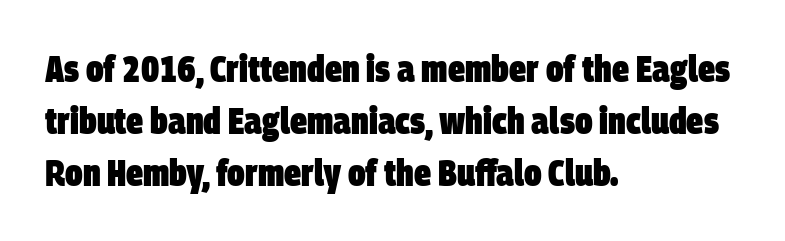
Bold? Absolutely — the strokes are thick and heavy. The rendering uses natural spacing where letterforms have individual widths. Beneath every word, the page is bare. Students, note that the glyphs here touch the page at normal intervals. The rendering uses a moderate line-height, typical for paragraphs. The type family on display is of the sans-serif kind.
